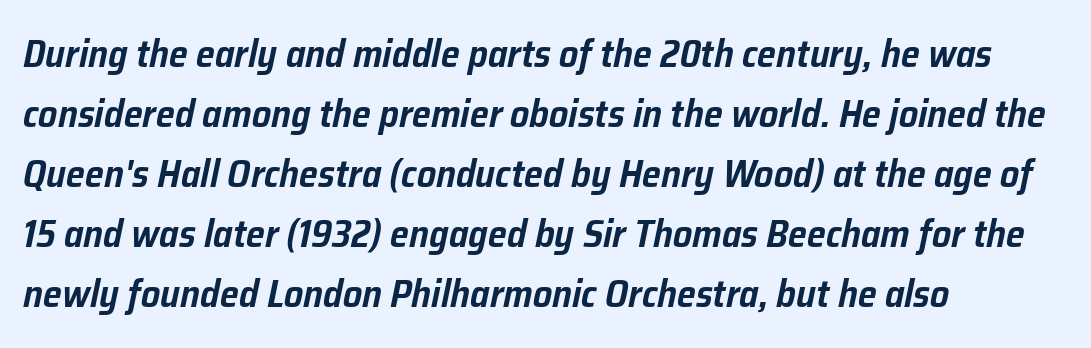
Q: Is the text italic (slanted)? A: Yes, it leans right by about 12 degrees.
Q: Is the text underlined? A: No.
Q: How is the paragraph aligned? A: Left-aligned.
Q: Is the spacing between letters normal or unusually wide? A: Normal.
Q: Is the spacing between lines tight, normal or loose? A: Normal.
Q: Width (condensed, normal, or wide)? A: Normal.
Q: Stroke contrast? A: Low.
Q: x-height? A: Medium.
Q: Monospaced? A: No.
